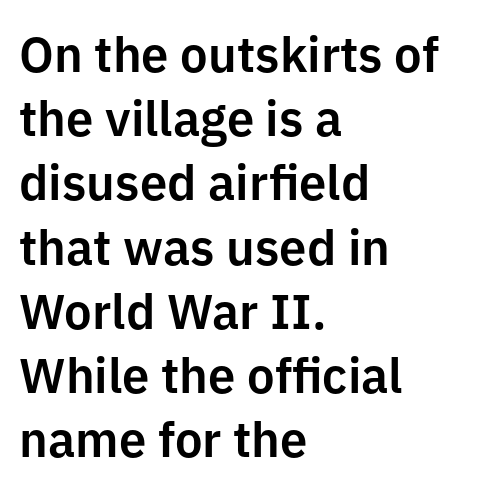
The lines sit at an ordinary, default distance from one another. Reading down the block, your eye returns to a fixed left position each line. Looks like regular typesetting: each glyph gets only the width it needs. Every character sits straight up, as roman type does. Tracking value appears to be zero — textbook default spacing.
